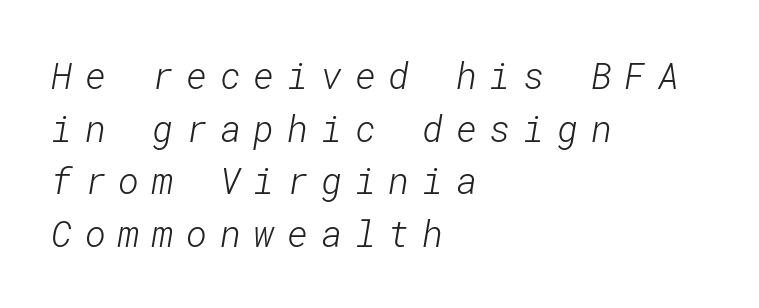
The image shows 36 px light sans-serif type; set left-aligned, normal line spacing (1.46x), unusually wide letter spacing (+0.35 em), not underlined; low stroke contrast and a medium x-height.
